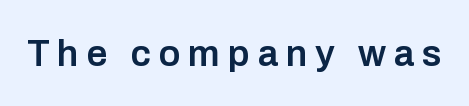
The glyphs have the mass of a demibold cut, below bold. The type sits square on the baseline with zero lean. The space directly below the letters is spotless. Observe the absence of serifs on each vertical stroke in this sample.
